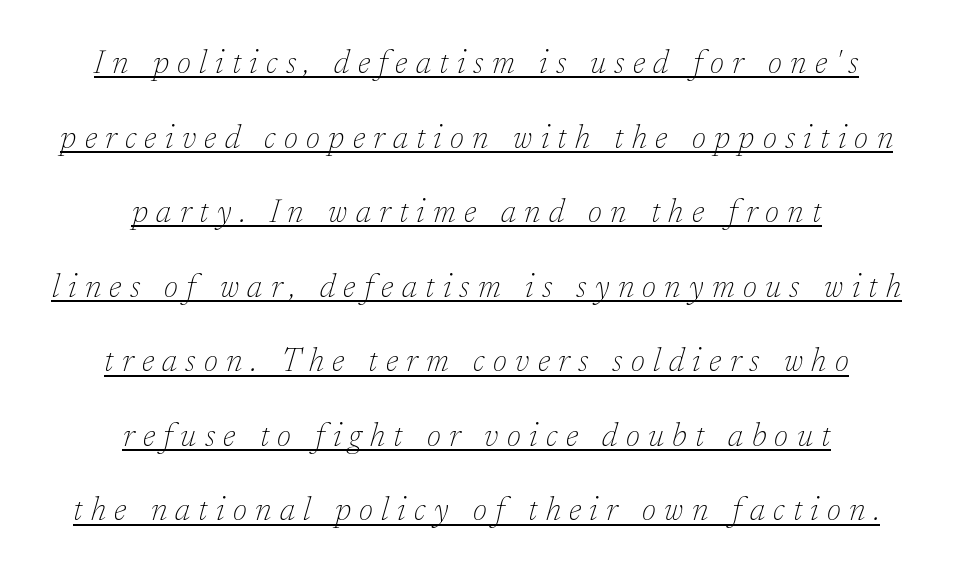
Q: Is the text bold? A: No.
Q: Is the text italic (slanted)? A: Yes, it leans right by about 17 degrees.
Q: Is the typeface a serif or a sans-serif typeface? A: Serif.
Q: Is the text underlined? A: Yes.
Q: How is the paragraph aligned? A: Centered.
Q: Is the spacing between letters normal or unusually wide? A: Unusually wide.
Q: Is the spacing between lines tight, normal or loose? A: Loose.
Q: Width (condensed, normal, or wide)? A: Normal.
Q: Stroke contrast? A: Low.
Q: x-height? A: Medium.
Q: Monospaced? A: No.
